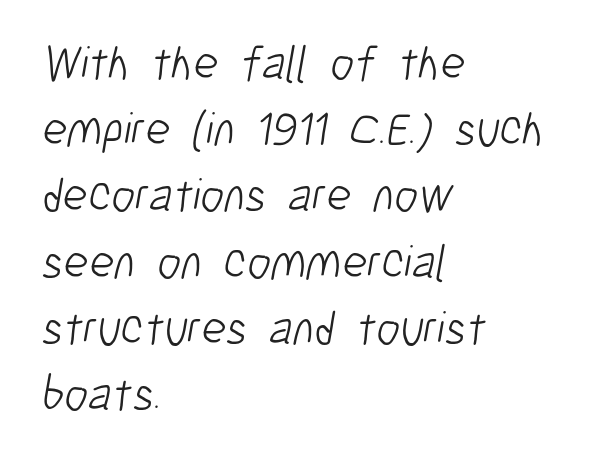
The leading is moderate, giving the passage an even texture. This sample uses plain, unmodified letter spacing. Notice how the passage keeps a crisp vertical edge on the left only. The words here are not underlined. Serif or sans? Sans — the stroke terminals are bare.
